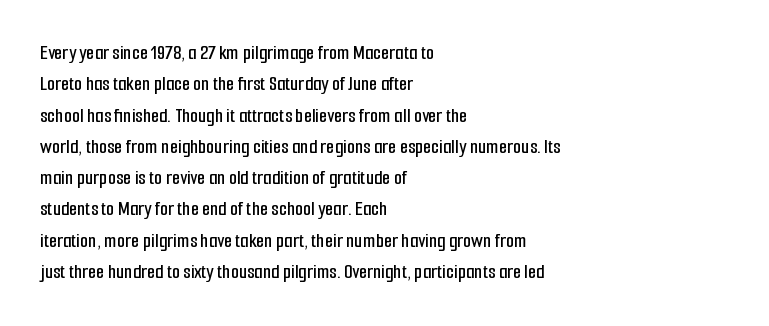
Q: Is the text italic (slanted)? A: No, it is upright.
Q: Is the text underlined? A: No.
Q: How is the paragraph aligned? A: Left-aligned.
Q: Is the spacing between letters normal or unusually wide? A: Normal.
Q: Is the spacing between lines tight, normal or loose? A: Normal.
